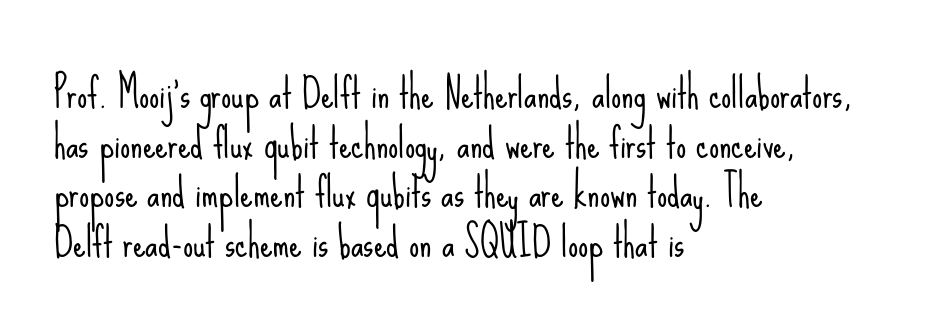
The image shows 40 px light, condensed sans-serif type, upright; set left-aligned, line spacing 1.24x, normal letter spacing, not underlined; low stroke contrast and a small x-height.
